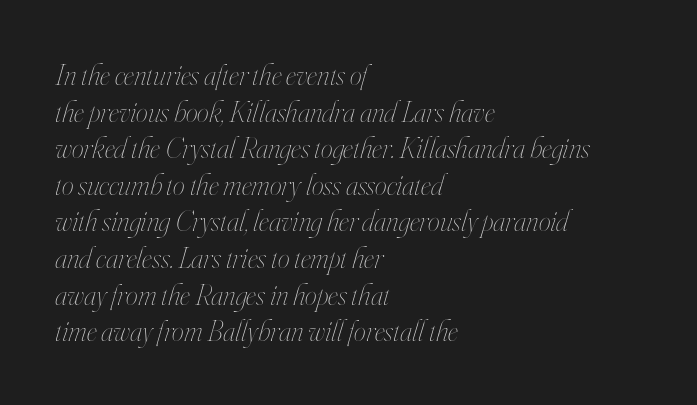
The image shows 30 px thin, condensed type, italic (leaning right); set left-aligned, line spacing 1.22x, normal letter spacing, not underlined; high stroke contrast and a small x-height.
